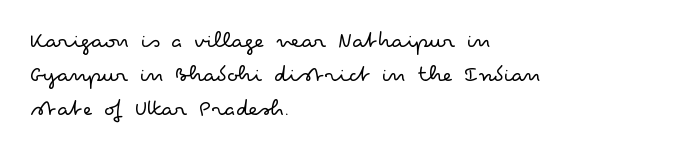
The image shows 25 px text type, upright; set left-aligned, normal line spacing (1.37x), normal letter spacing, not underlined.
